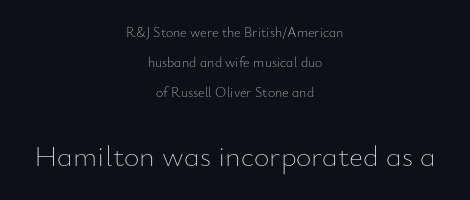
The image shows 30 px thin type, upright; set centered, loose line spacing (2.15x), normal letter spacing, not underlined; the second (bottom) block is 2.14x larger; low stroke contrast and a small x-height.
